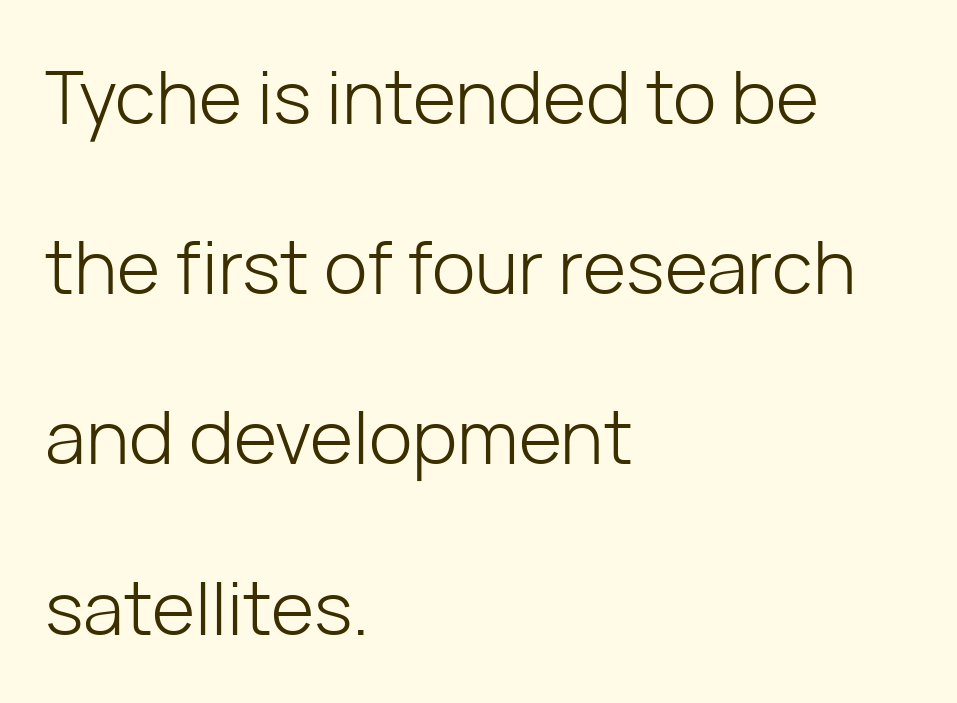
{"serif": "no", "italic": "no", "bold": "no", "weight": "light", "width": "normal", "stroke_contrast": "low", "x_height": "medium", "monospaced": "no", "underline": "no", "align": "left", "line_spacing": "loose", "line_spacing_ratio": 2.3, "letter_spacing": "normal", "letter_spacing_em": 0.0, "glyph_px": 74}
